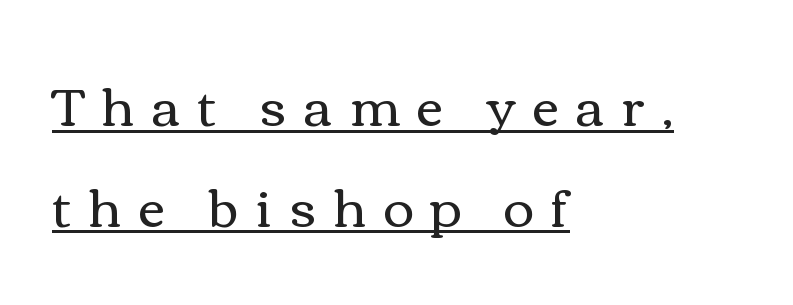
The image shows 53 px regular-weight, wide type, upright; set left-aligned, loose line spacing (1.9x), unusually wide letter spacing (+0.32 em), underlined; a medium x-height.
